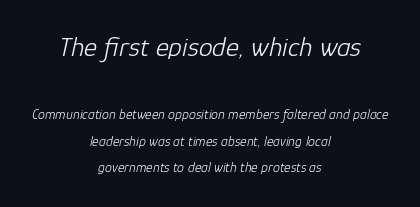
Q: Is the text bold? A: No.
Q: Is the text italic (slanted)? A: Yes, it leans right by about 12 degrees.
Q: Is the text underlined? A: No.
Q: How is the paragraph aligned? A: Centered.
Q: Is the spacing between letters normal or unusually wide? A: Normal.
Q: Is the spacing between lines tight, normal or loose? A: Loose.
Q: Which block of text is set in a larger size, the first (top) or the second (bottom)? A: The first (top) one.
Q: Width (condensed, normal, or wide)? A: Normal.
Q: Stroke contrast? A: Low.
Q: x-height? A: Medium.
Q: Monospaced? A: No.
